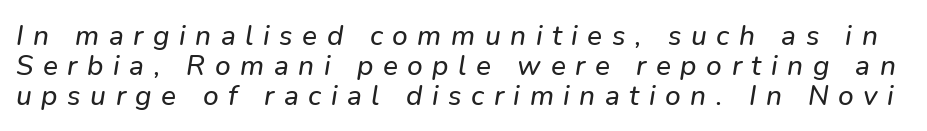
{"italic": "yes", "lean": "right", "slant_degrees": 9, "width": "normal", "stroke_contrast": "low", "x_height": "medium", "monospaced": "no", "underline": "no", "line_spacing": "tight", "line_spacing_ratio": 1.07, "letter_spacing": "wide", "letter_spacing_em": 0.34, "glyph_px": 28}
